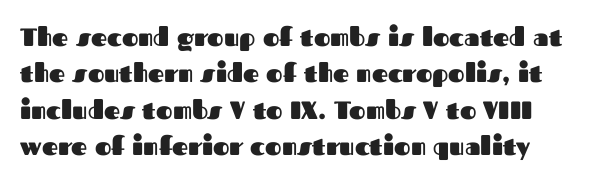
The image shows 25 px bold type, upright; set normal line spacing (1.46x), normal letter spacing, not underlined.
